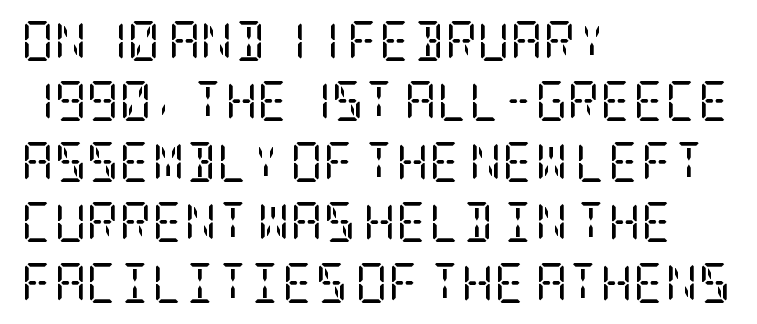
The image shows 40 px regular-weight, condensed serif type, upright; set left-aligned, normal line spacing (1.51x), normal letter spacing, not underlined; low stroke contrast and a large x-height.
